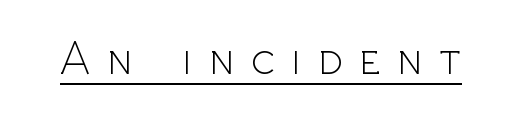
{"serif": "no", "italic": "no", "bold": "no", "weight": "light", "width": "normal", "x_height": "medium", "monospaced": "no", "underline": "yes", "letter_spacing": "wide", "letter_spacing_em": 0.35, "glyph_px": 49}
